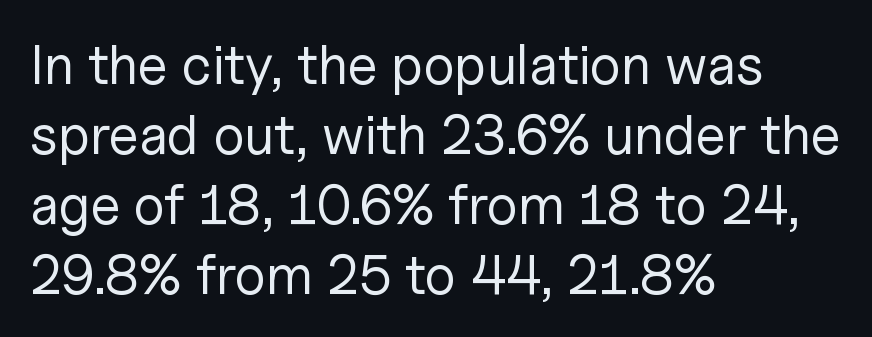
{"serif": "no", "italic": "no", "bold": "no", "weight": "regular", "width": "normal", "stroke_contrast": "low", "x_height": "medium", "monospaced": "no", "underline": "no", "align": "left", "line_spacing": "normal", "line_spacing_ratio": 1.27, "letter_spacing": "normal", "letter_spacing_em": 0.0, "glyph_px": 55}
